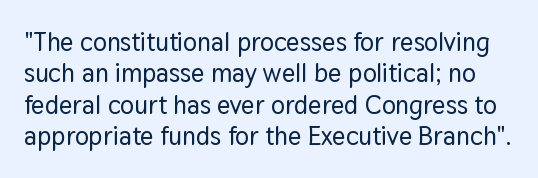
Q: Is the text italic (slanted)? A: No, it is upright.
Q: Is the text underlined? A: No.
Q: Is the spacing between letters normal or unusually wide? A: Normal.
